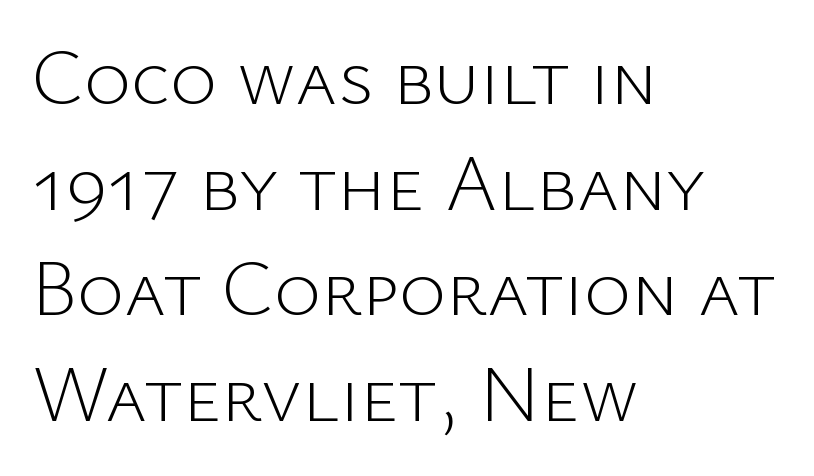
{"serif": "no", "italic": "no", "bold": "no", "weight": "light", "width": "normal", "stroke_contrast": "low", "x_height": "medium", "monospaced": "no", "underline": "no", "align": "left", "line_spacing": "normal", "line_spacing_ratio": 1.32, "letter_spacing": "normal", "letter_spacing_em": 0.0, "glyph_px": 80}
